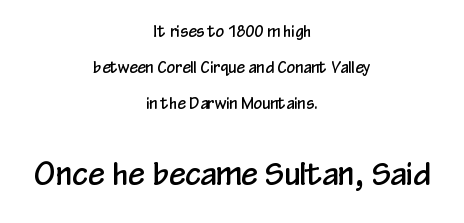
{"serif": "no", "italic": "no", "width": "condensed", "stroke_contrast": "low", "x_height": "medium", "monospaced": "no", "underline": "no", "align": "center", "line_spacing": "loose", "line_spacing_ratio": 2.41, "letter_spacing": "normal", "letter_spacing_em": 0.0, "larger_block": "second", "size_ratio": 2.0, "glyph_px": 30}
